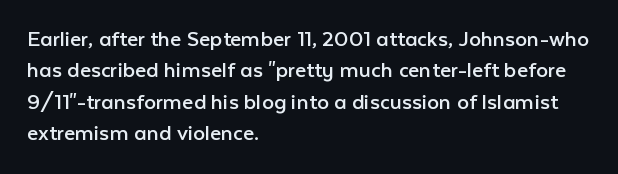
Q: Is the text bold? A: No.
Q: Is the text italic (slanted)? A: No, it is upright.
Q: Is the text underlined? A: No.
Q: How is the paragraph aligned? A: Left-aligned.
Q: Is the spacing between letters normal or unusually wide? A: Normal.
Q: Is the spacing between lines tight, normal or loose? A: Normal.
